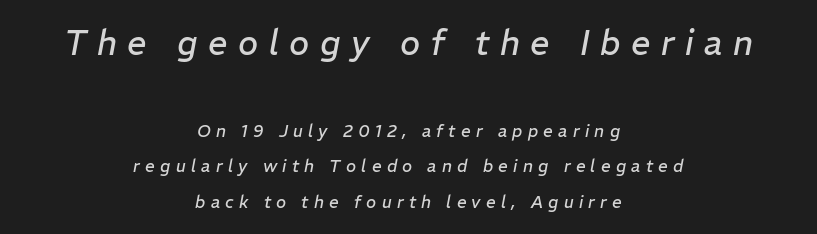
{"italic": "yes", "lean": "right", "slant_degrees": 11, "bold": "no", "weight": "regular", "width": "normal", "stroke_contrast": "low", "x_height": "medium", "monospaced": "no", "underline": "no", "align": "center", "line_spacing": "loose", "line_spacing_ratio": 2.1, "letter_spacing": "wide", "letter_spacing_em": 0.31, "larger_block": "first", "size_ratio": 2.0, "glyph_px": 34}
